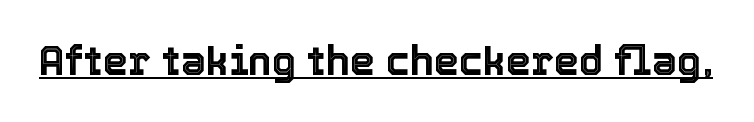
The image shows 40 px text type, upright; set normal letter spacing, underlined; a medium x-height.
